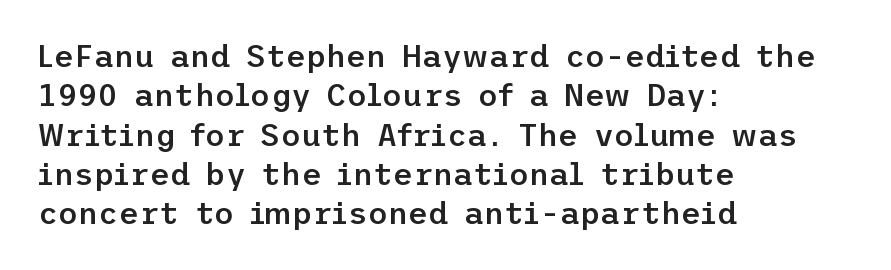
The font is running at a semibold setting, under full bold. The block of text has a typical density, with ordinary space between rows. Nobody touched the tracking dial on this one. Layout note: lines flush left. Check the space under the baseline: it is left empty. When letters stand straight like this, we call the style roman or upright.
